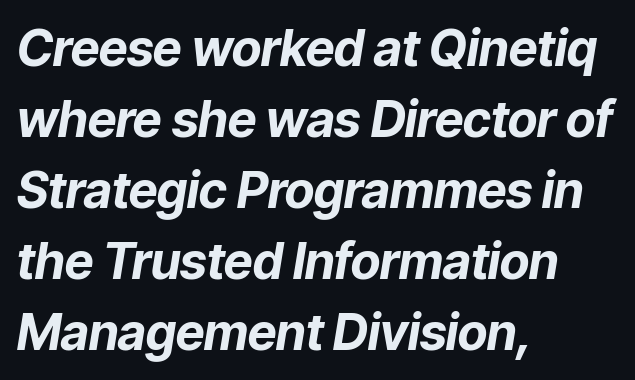
The image shows 50 px bold type, italic (leaning right); set left-aligned, normal line spacing (1.42x), normal letter spacing, not underlined; low stroke contrast and a medium x-height.
